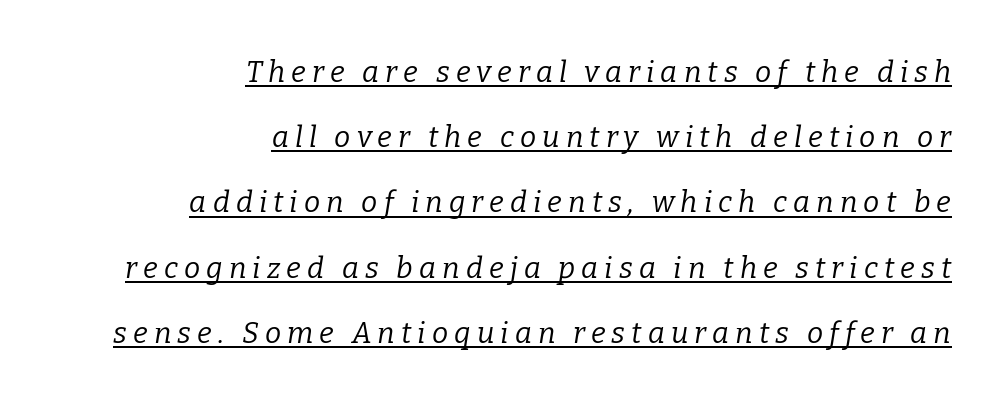
The block of text is sparse from top to bottom, with ample space between rows. Each letter's strokes conclude with small projecting serifs. The strokes are not fattened; the text isn't bold. Display-style spreading of the glyphs; the letterfit is very open. This sample has the flowing, uneven cadence of proportional lettering.
